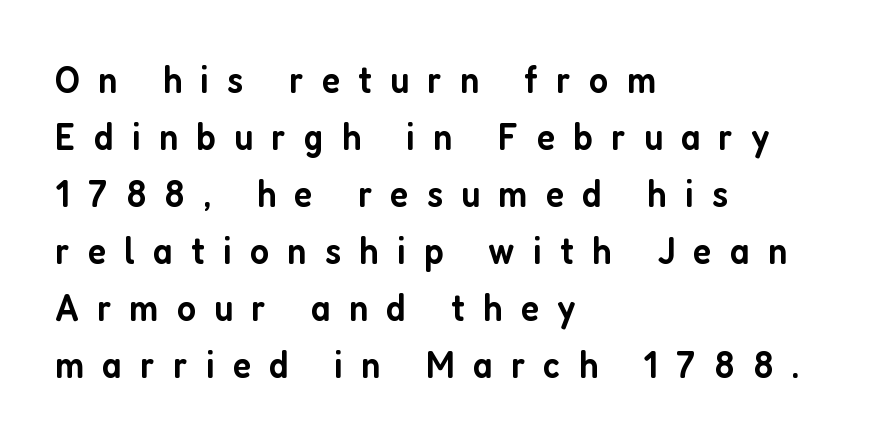
Emphasis by weight is partial: semibold. This sample has the flowing, uneven cadence of proportional lettering. Line starts are locked; line ends wander. The letterforms stand isolated, each surrounded by extra space. Clear beneath every line of the passage. Ascenders rise straight up at ninety degrees.
